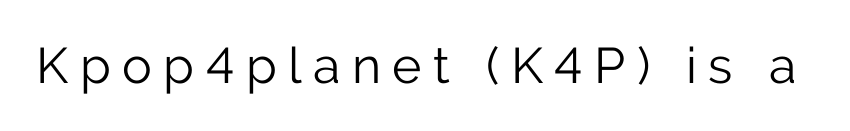
{"serif": "no", "italic": "no", "bold": "no", "weight": "light", "width": "normal", "stroke_contrast": "low", "x_height": "medium", "monospaced": "no", "underline": "no", "letter_spacing": "wide", "letter_spacing_em": 0.23, "glyph_px": 50}
